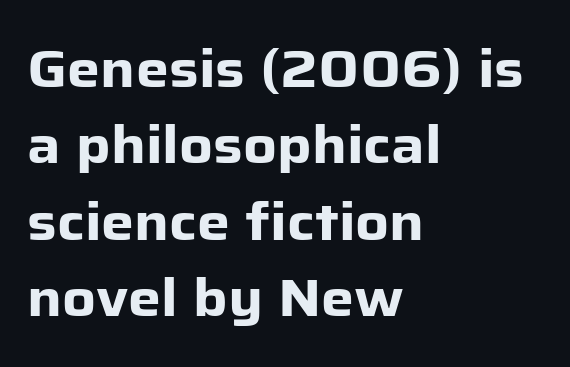
Q: Is the text bold? A: Yes.
Q: Is the text italic (slanted)? A: No, it is upright.
Q: Is the typeface a serif or a sans-serif typeface? A: Sans-serif.
Q: Is the text underlined? A: No.
Q: How is the paragraph aligned? A: Left-aligned.
Q: Is the spacing between letters normal or unusually wide? A: Normal.
Q: Is the spacing between lines tight, normal or loose? A: Normal.
Q: Width (condensed, normal, or wide)? A: Normal.
Q: Stroke contrast? A: Low.
Q: x-height? A: Medium.
Q: Monospaced? A: No.
